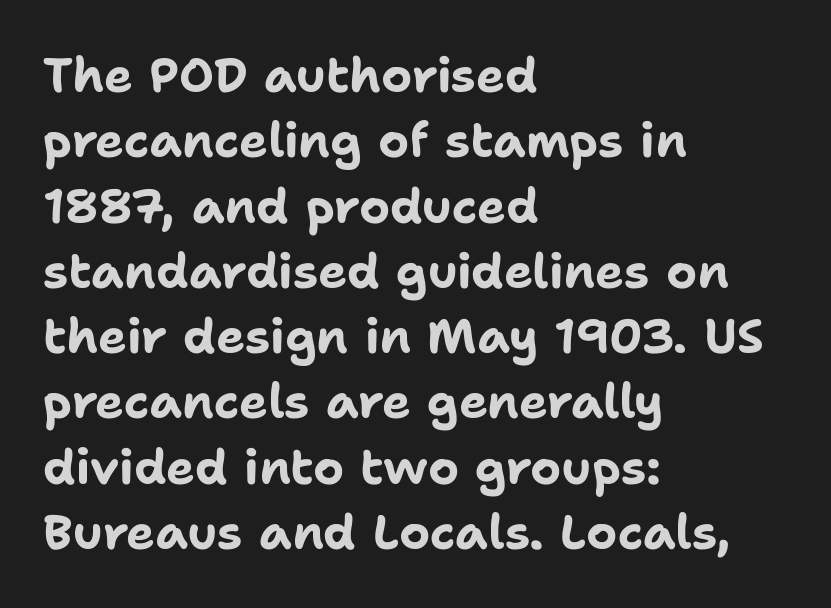
The image shows 48 px bold sans-serif type, upright; set left-aligned, normal line spacing (1.36x), normal letter spacing, not underlined; low stroke contrast and a medium x-height.
